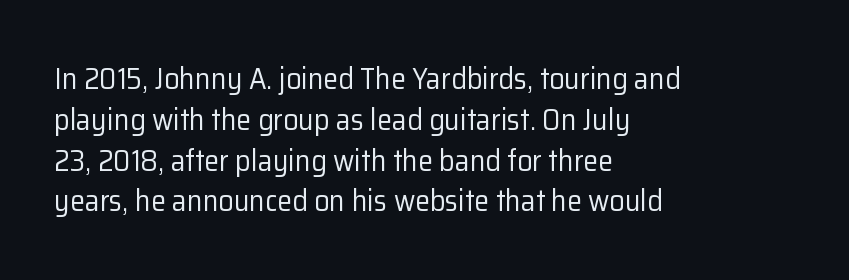
Characters remain perfectly vertical along every line. Stem width sits at or under what a default text font uses. Only glyphs here, with clear space below each row. The vertical gap from one line to the next is medium. Each letter keeps its own natural width here, so spacing adapts to shape.
